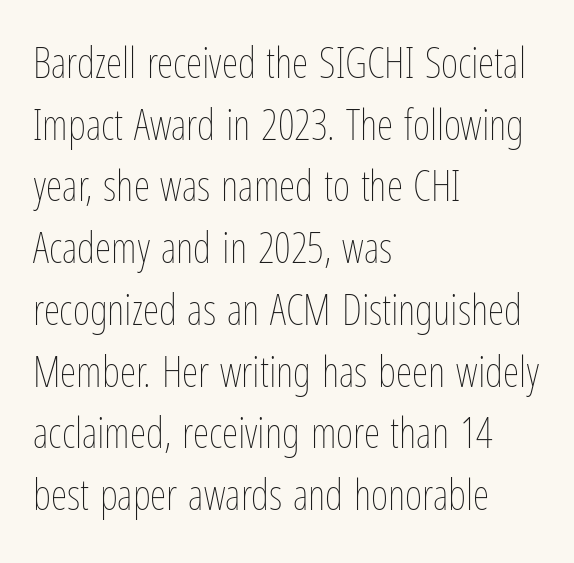
{"italic": "no", "bold": "no", "weight": "thin", "width": "condensed", "stroke_contrast": "low", "x_height": "medium", "monospaced": "no", "underline": "no", "align": "left", "line_spacing": "normal", "line_spacing_ratio": 1.47, "letter_spacing": "normal", "letter_spacing_em": 0.0, "glyph_px": 42}
